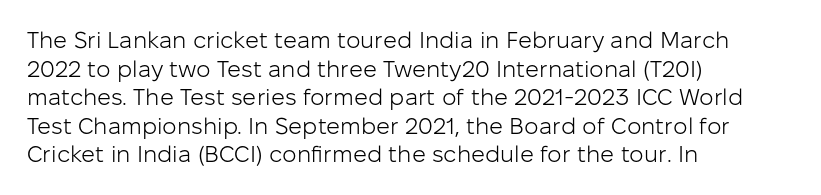
{"italic": "no", "bold": "no", "underline": "no", "align": "left", "line_spacing_ratio": 1.24, "letter_spacing": "normal", "letter_spacing_em": 0.0, "glyph_px": 23}
